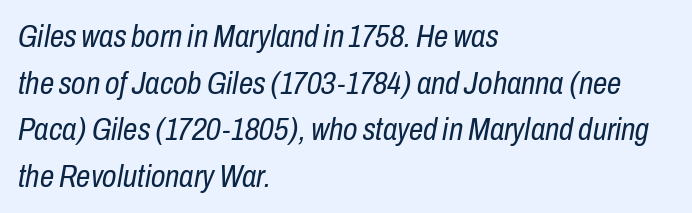
{"italic": "yes", "lean": "right", "slant_degrees": 10, "bold": "no", "weight": "regular", "width": "condensed", "stroke_contrast": "low", "x_height": "medium", "monospaced": "no", "underline": "no", "align": "left", "line_spacing": "normal", "line_spacing_ratio": 1.46, "letter_spacing": "normal", "letter_spacing_em": 0.0, "glyph_px": 32}
